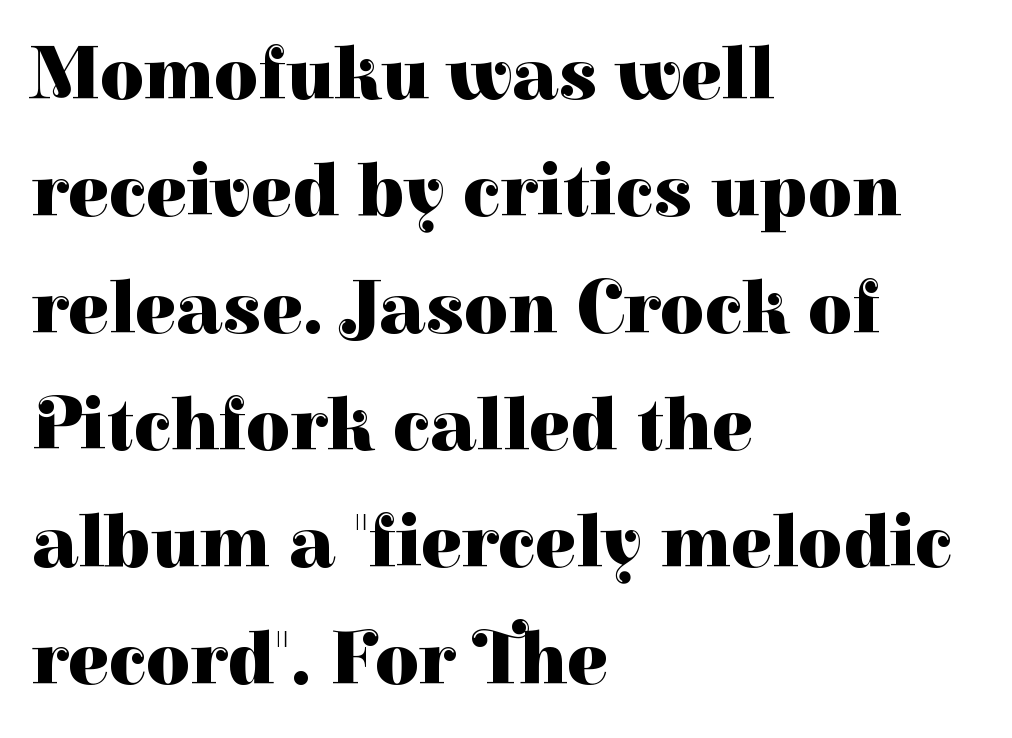
Q: Is the text bold? A: Yes.
Q: Is the text italic (slanted)? A: No, it is upright.
Q: Is the typeface a serif or a sans-serif typeface? A: Serif.
Q: Is the text underlined? A: No.
Q: How is the paragraph aligned? A: Left-aligned.
Q: Is the spacing between letters normal or unusually wide? A: Normal.
Q: Is the spacing between lines tight, normal or loose? A: Normal.
Q: Width (condensed, normal, or wide)? A: Normal.
Q: Stroke contrast? A: High.
Q: x-height? A: Medium.
Q: Monospaced? A: No.
